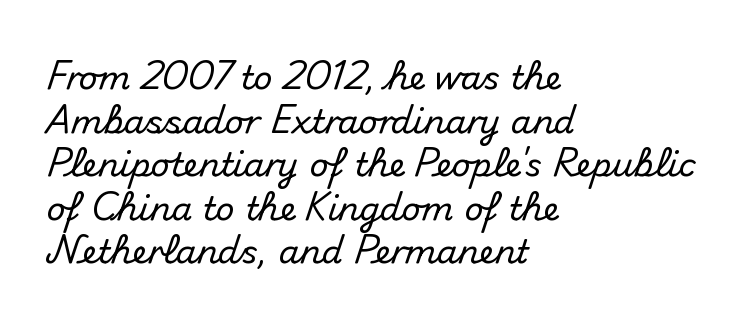
Left-aligned paragraph, ragged on the right. Horizontal bands of white between lines are of average thickness. Words appear dense and cohesive because spacing is normal.
